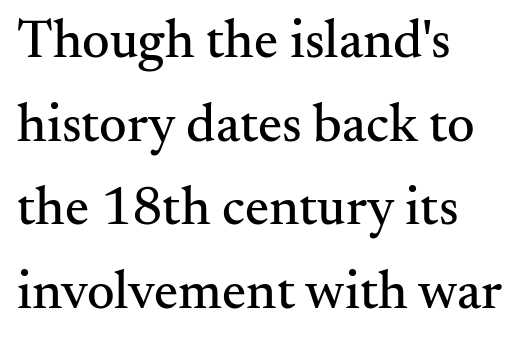
Q: Is the text italic (slanted)? A: No, it is upright.
Q: Is the typeface a serif or a sans-serif typeface? A: Serif.
Q: Is the text underlined? A: No.
Q: How is the paragraph aligned? A: Left-aligned.
Q: Is the spacing between letters normal or unusually wide? A: Normal.
Q: Is the spacing between lines tight, normal or loose? A: Normal.
Q: Width (condensed, normal, or wide)? A: Normal.
Q: Stroke contrast? A: Medium.
Q: x-height? A: Small.
Q: Monospaced? A: No.
